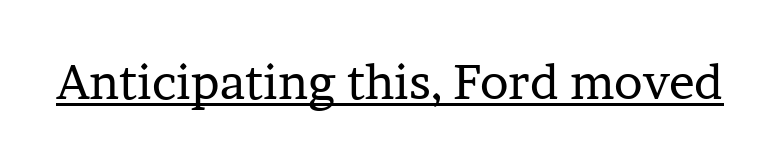
The image shows 48 px regular-weight serif type, upright; set normal letter spacing, underlined; low stroke contrast and a medium x-height.
